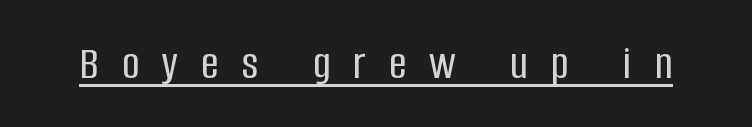
The image shows 48 px condensed sans-serif type, upright; set unusually wide letter spacing (+0.48 em), underlined; low stroke contrast and a large x-height.
